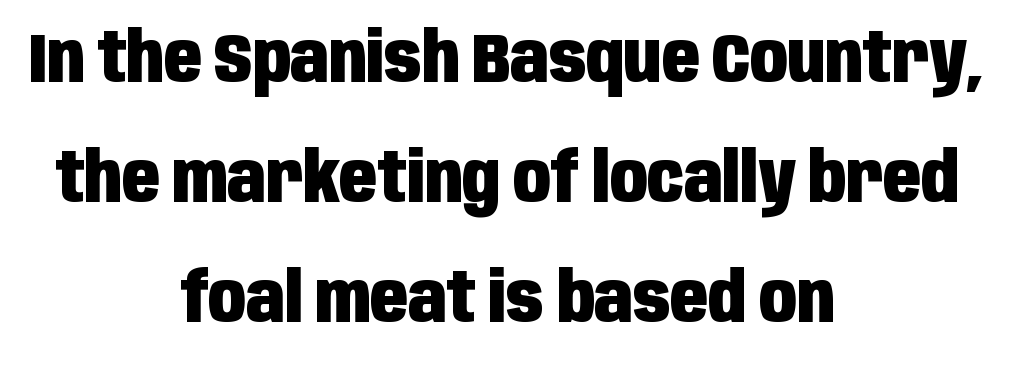
{"serif": "no", "italic": "no", "bold": "yes", "weight": "heavy", "width": "condensed", "stroke_contrast": "low", "x_height": "large", "monospaced": "no", "underline": "no", "align": "center", "line_spacing_ratio": 1.74, "letter_spacing": "normal", "letter_spacing_em": 0.0, "glyph_px": 69}
